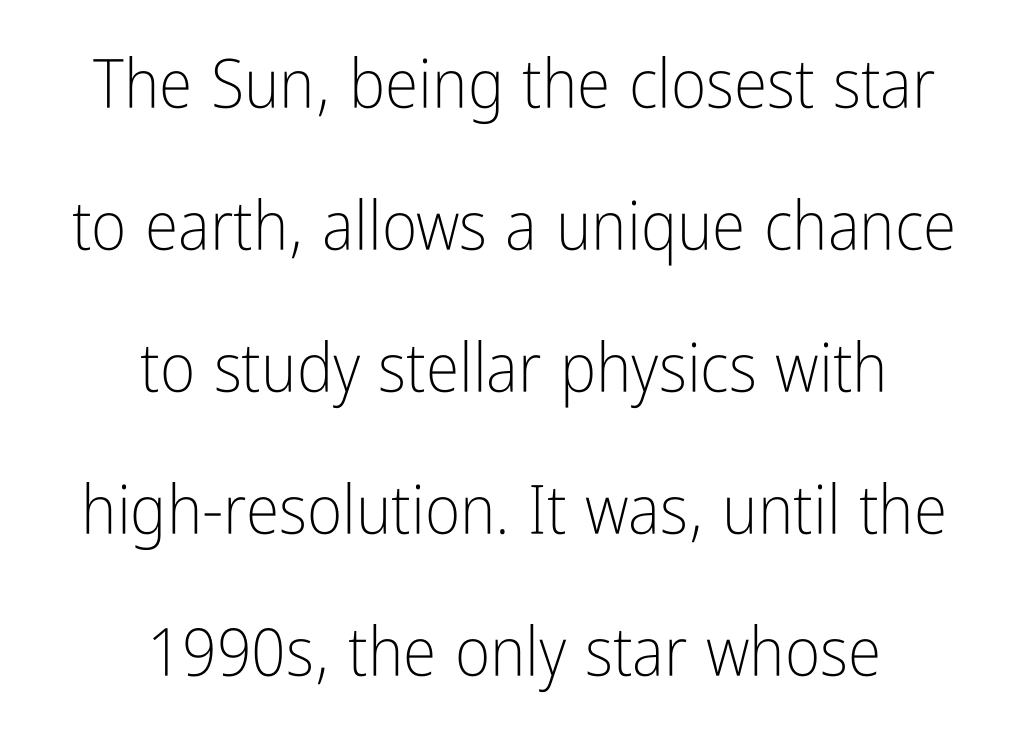
The foot of each line stays bare and open. Rows of type keep a wide berth in the vertical direction. These lines are centered, leaving both edges ragged. This sample uses plain, unmodified letter spacing. In terms of posture, this sample is upright.
